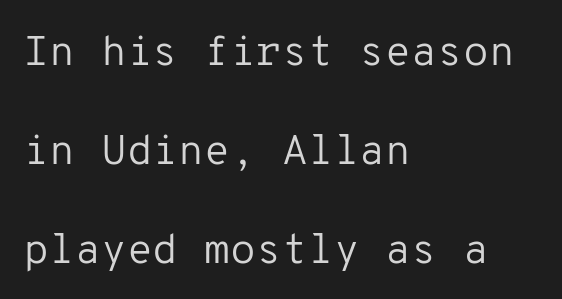
This rendering employs a face without finishing strokes, i.e., a sans-serif. Clear beneath every line of the passage. Does the leading feel generous? Absolutely, it's lavish. There is no visible air inserted between adjacent glyphs. Think of a typewriter: that constant character pitch is what you see here.
